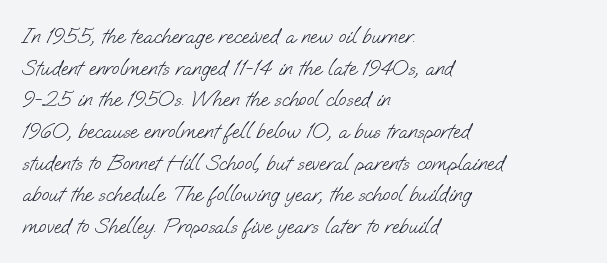
Q: Is the text bold? A: No.
Q: Is the text underlined? A: No.
Q: How is the paragraph aligned? A: Left-aligned.
Q: Is the spacing between letters normal or unusually wide? A: Normal.
Q: Is the spacing between lines tight, normal or loose? A: Normal.
